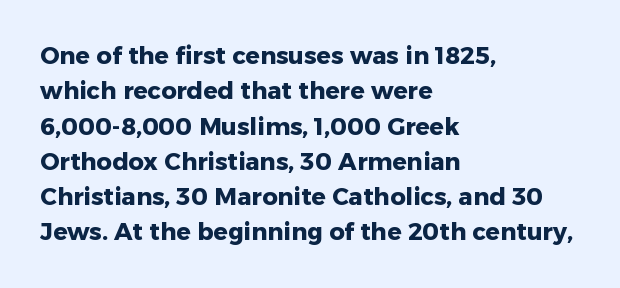
The baseline area is clear. Rendered with straight, roman letterforms. The face used here has the dense, thick strokes of a bold. One-word summary of the alignment: left.
